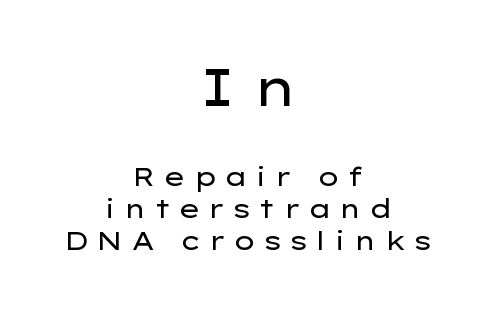
{"serif": "no", "italic": "no", "bold": "no", "weight": "regular", "width": "wide", "stroke_contrast": "low", "x_height": "medium", "monospaced": "no", "underline": "no", "align": "center", "line_spacing_ratio": 1.23, "letter_spacing": "wide", "letter_spacing_em": 0.26, "larger_block": "first", "size_ratio": 2.0, "glyph_px": 52}
